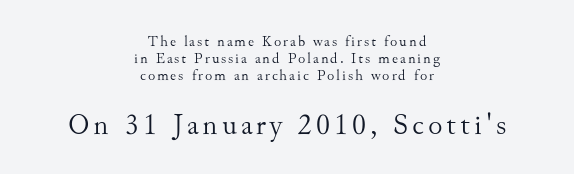
Q: Is the text bold? A: No.
Q: Is the text italic (slanted)? A: No, it is upright.
Q: Is the typeface a serif or a sans-serif typeface? A: Serif.
Q: Is the text underlined? A: No.
Q: How is the paragraph aligned? A: Centered.
Q: Is the spacing between lines tight, normal or loose? A: Tight.
Q: Which block of text is set in a larger size, the first (top) or the second (bottom)? A: The second (bottom) one.
Q: Width (condensed, normal, or wide)? A: Normal.
Q: Stroke contrast? A: Medium.
Q: x-height? A: Small.
Q: Monospaced? A: No.
